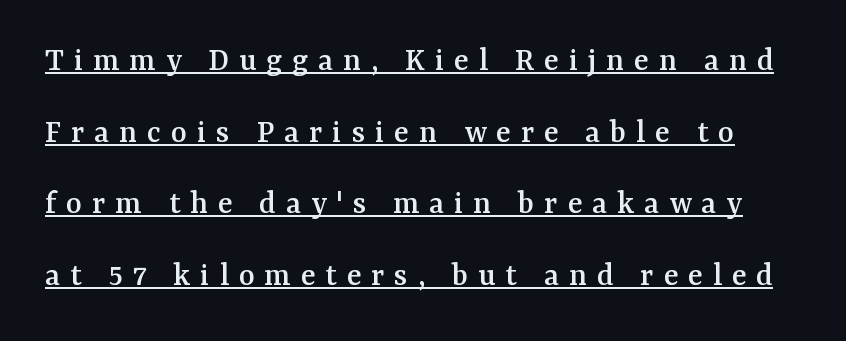
The image shows 34 px serif type, upright; set loose line spacing (2.11x), unusually wide letter spacing (+0.29 em), underlined; medium stroke contrast and a medium x-height.
